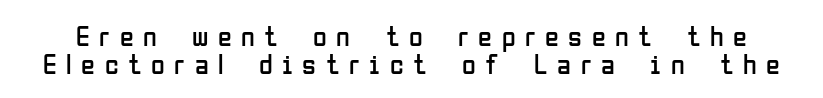
The image shows 28 px regular-weight, condensed sans-serif type, upright; set tight line spacing (0.99x), unusually wide letter spacing (+0.34 em), not underlined; low stroke contrast and a medium x-height.
